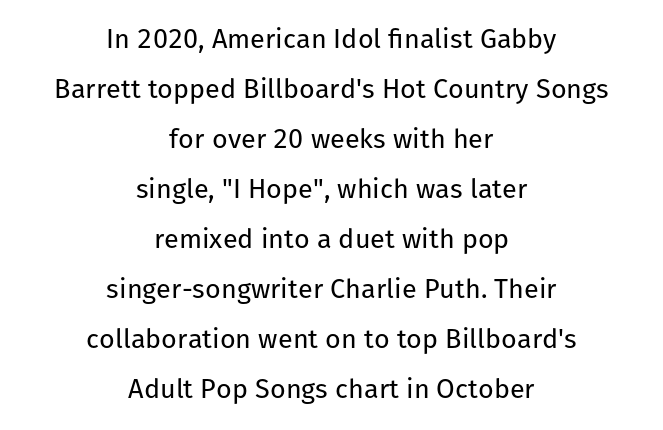
Every row of glyphs is offset so its center matches the block's center. Notice how the stems are strictly vertical — no italics here. Glance below the letters and you will spot only blank space. This reads as an unemphasized weight, regular at the heaviest. Students, note that the glyphs here touch the page at normal intervals.
